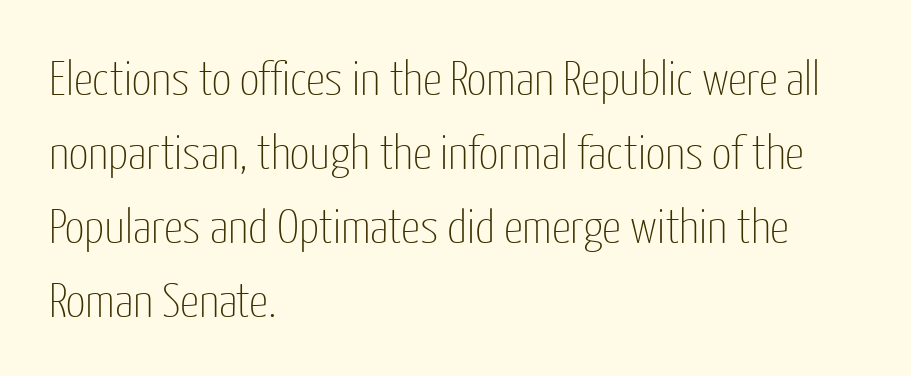
The image shows 48 px thin, condensed sans-serif type, upright; set left-aligned, normal line spacing (1.54x), normal letter spacing, not underlined; low stroke contrast and a medium x-height.
